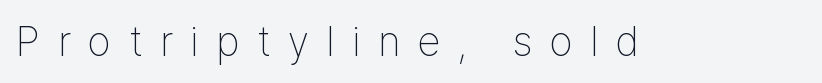
I'd call this a sans setting — the letters go barefoot. A typesetter would call this proportional, since set widths differ per character. The rendering inserts visible extra space after every character. Ink coverage per letter is moderate at most. Quick note: underline off.
